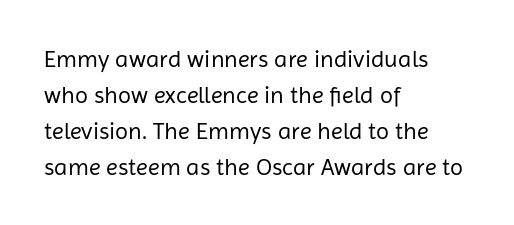
The image shows 24 px text type, upright; set left-aligned, normal line spacing (1.5x), normal letter spacing, not underlined.
